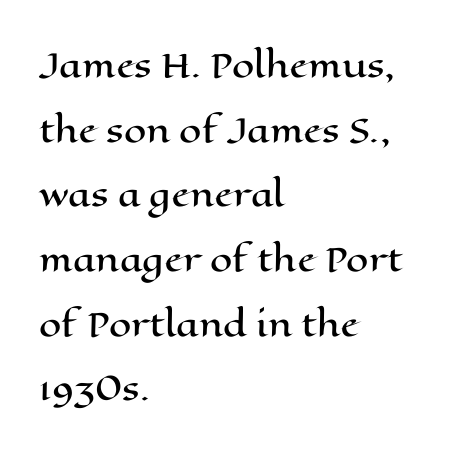
{"italic": "no", "width": "wide", "stroke_contrast": "high", "x_height": "medium", "monospaced": "no", "underline": "no", "align": "left", "line_spacing": "loose", "line_spacing_ratio": 2.02, "letter_spacing": "normal", "letter_spacing_em": 0.0, "glyph_px": 32}
